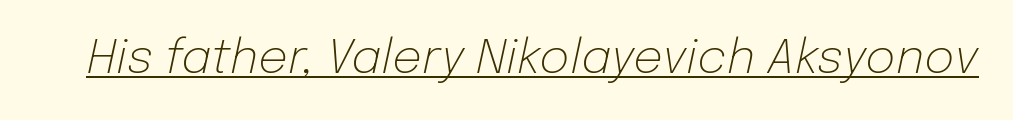
{"italic": "yes", "lean": "right", "slant_degrees": 12, "bold": "no", "weight": "light", "width": "normal", "stroke_contrast": "low", "x_height": "medium", "monospaced": "no", "underline": "yes", "letter_spacing": "normal", "letter_spacing_em": 0.0, "glyph_px": 47}
